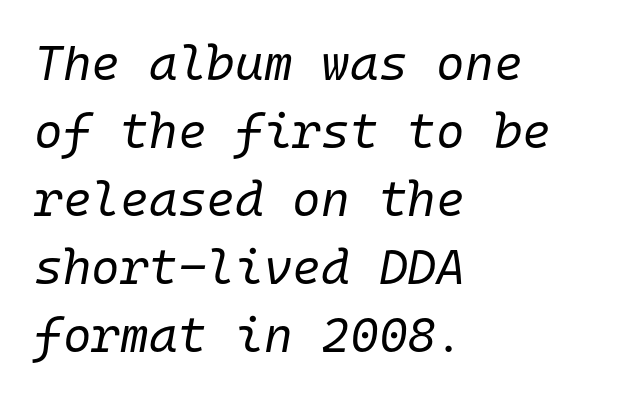
Q: Is the text bold? A: No.
Q: Is the text italic (slanted)? A: Yes, it leans right by about 10 degrees.
Q: Is the text underlined? A: No.
Q: How is the paragraph aligned? A: Left-aligned.
Q: Is the spacing between letters normal or unusually wide? A: Normal.
Q: Is the spacing between lines tight, normal or loose? A: Normal.
Q: Width (condensed, normal, or wide)? A: Normal.
Q: Stroke contrast? A: Low.
Q: x-height? A: Medium.
Q: Monospaced? A: Yes.
